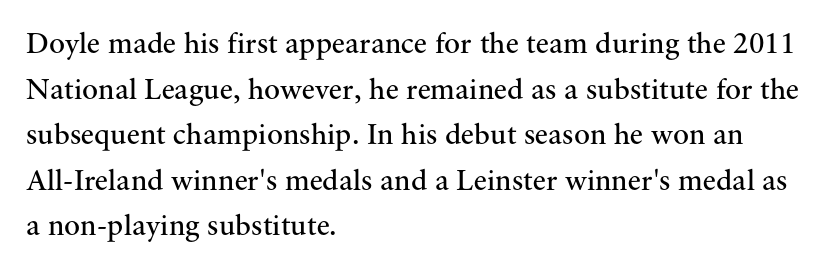
The image shows 30 px regular-weight serif type, upright; set left-aligned, normal line spacing (1.52x), normal letter spacing, not underlined; medium stroke contrast and a small x-height.
